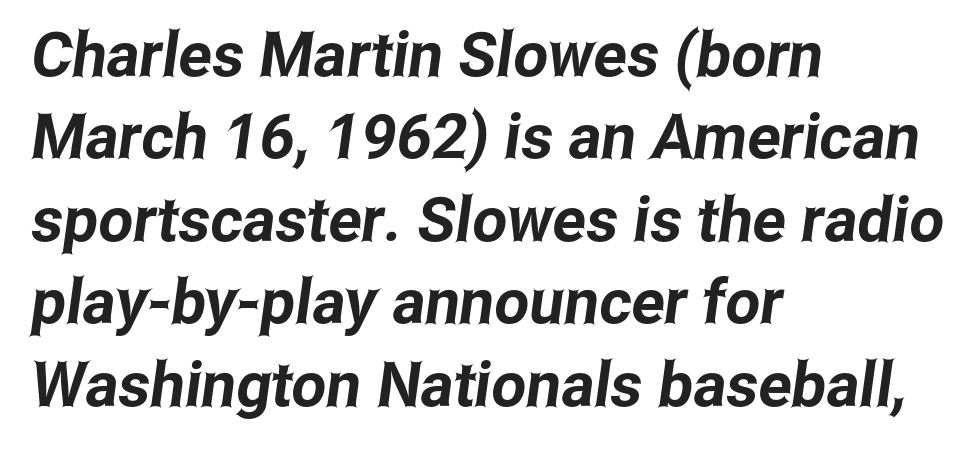
Q: Is the typeface a serif or a sans-serif typeface? A: Sans-serif.
Q: Is the text underlined? A: No.
Q: How is the paragraph aligned? A: Left-aligned.
Q: Is the spacing between letters normal or unusually wide? A: Normal.
Q: Is the spacing between lines tight, normal or loose? A: Normal.
Q: Width (condensed, normal, or wide)? A: Condensed.
Q: Stroke contrast? A: Low.
Q: x-height? A: Medium.
Q: Monospaced? A: No.
